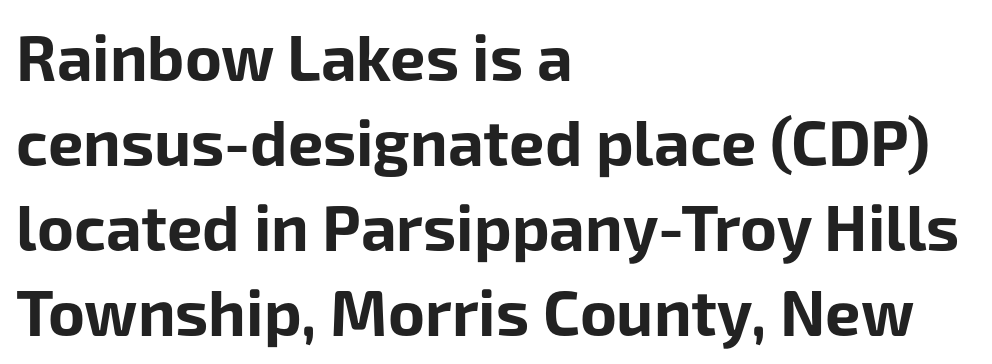
The lettering stays uniformly vertical, giving the passage a roman look. The zone under the glyphs is completely vacant. Is this a fixed-width face? No — the glyphs have proportional, varying widths. To sum up the face: it is a sans, with no serifs. Each new line begins a customary step beneath the previous one. Strong, thick strokes mark this as bold type.
